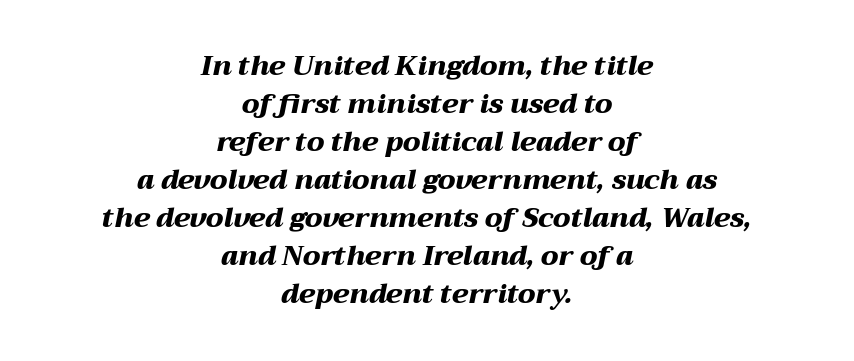
Q: Is the text bold? A: Yes.
Q: Is the text italic (slanted)? A: Yes, it leans right by about 12 degrees.
Q: Is the text underlined? A: No.
Q: How is the paragraph aligned? A: Centered.
Q: Is the spacing between letters normal or unusually wide? A: Normal.
Q: Is the spacing between lines tight, normal or loose? A: Normal.
